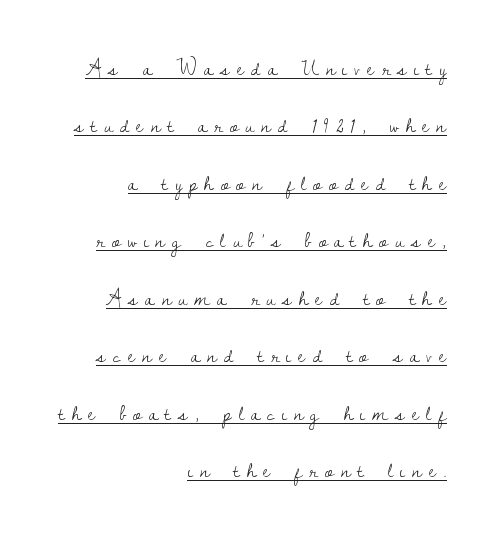
Q: Is the text bold? A: No.
Q: Is the text italic (slanted)? A: Yes.
Q: Is the text underlined? A: Yes.
Q: How is the paragraph aligned? A: Right-aligned.
Q: Is the spacing between letters normal or unusually wide? A: Unusually wide.
Q: Is the spacing between lines tight, normal or loose? A: Loose.
